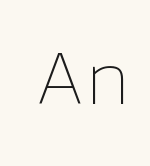
Ordinary non-slanted type is in use. Stroke mass is kept to a normal reading level or below. The face used here is proportionally spaced, like ordinary book or web type. The rendering keeps characters at their native spacing.
